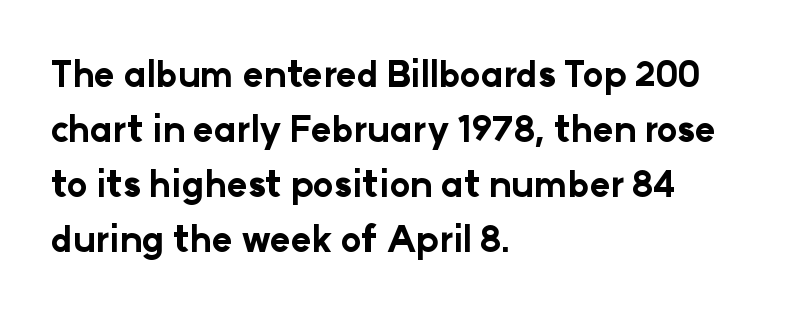
The face used here is a sans, in the tradition of grotesques and geometrics. Ordinary non-slanted type is in use. Character widths vary here, with narrow letters taking less room than wide ones. The strokes are fattened all the way to bold. Regarding leading, the lines here are spaced in the standard way.
